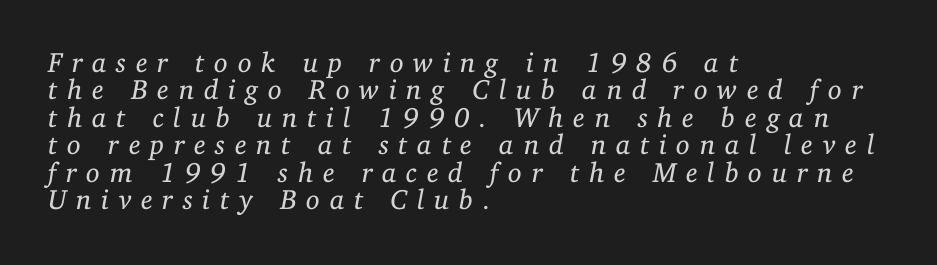
The image shows 28 px regular-weight serif type, italic (leaning right); set left-aligned, tight line spacing (0.98x), unusually wide letter spacing (+0.34 em), not underlined; low stroke contrast and a medium x-height.
